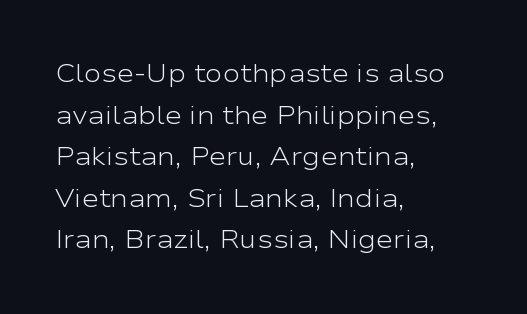
Rule under the text: the space is simply empty. One-word summary of the alignment: left. Stroke thickness stays within the range of a standard reading face or lighter. Rows of type keep a routine distance in the vertical direction. Ascenders rise straight up at ninety degrees. The tracking reads as untouched default to a designer's eye.
